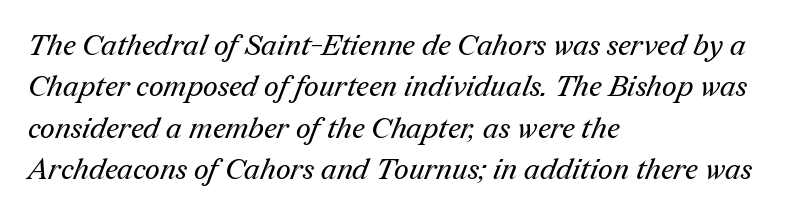
{"serif": "yes", "bold": "no", "weight": "regular", "width": "normal", "stroke_contrast": "medium", "x_height": "medium", "monospaced": "no", "underline": "no", "align": "left", "line_spacing": "normal", "line_spacing_ratio": 1.43, "letter_spacing": "normal", "letter_spacing_em": 0.0, "glyph_px": 29}
